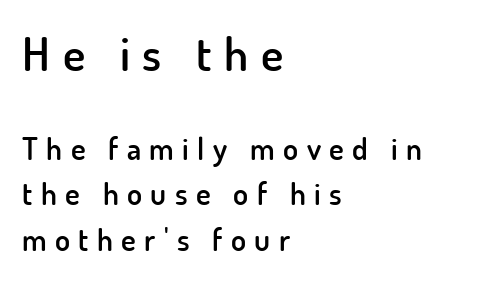
{"serif": "no", "italic": "no", "bold": "semi", "weight": "semibold", "width": "normal", "stroke_contrast": "low", "x_height": "small", "monospaced": "no", "underline": "no", "align": "left", "line_spacing": "normal", "line_spacing_ratio": 1.46, "letter_spacing": "wide", "letter_spacing_em": 0.27, "larger_block": "first", "size_ratio": 1.52, "glyph_px": 47}
